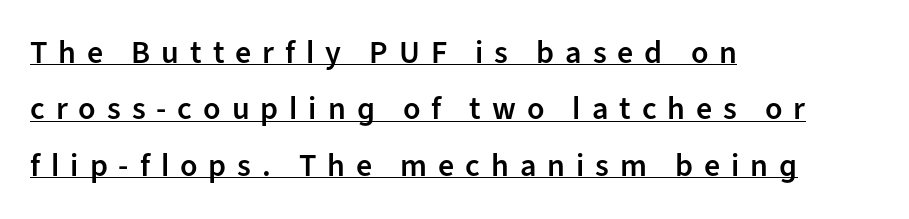
Q: Is the text bold? A: Semi-bold.
Q: Is the text italic (slanted)? A: No, it is upright.
Q: Is the typeface a serif or a sans-serif typeface? A: Sans-serif.
Q: Is the text underlined? A: Yes.
Q: How is the paragraph aligned? A: Left-aligned.
Q: Is the spacing between letters normal or unusually wide? A: Unusually wide.
Q: Width (condensed, normal, or wide)? A: Normal.
Q: Stroke contrast? A: Low.
Q: x-height? A: Medium.
Q: Monospaced? A: No.
